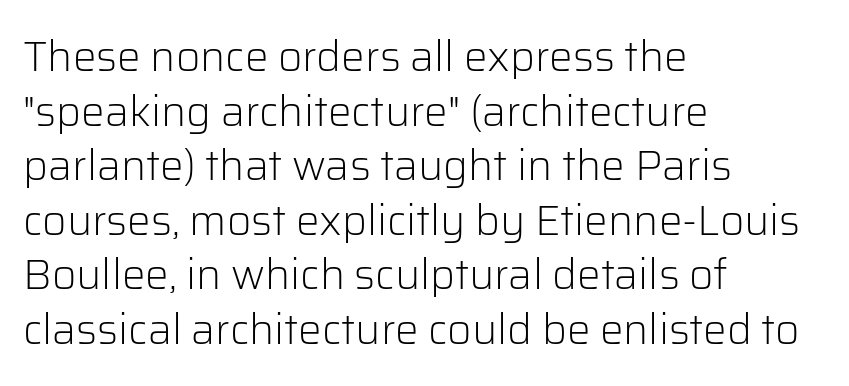
Q: Is the text bold? A: No.
Q: Is the text italic (slanted)? A: No, it is upright.
Q: Is the typeface a serif or a sans-serif typeface? A: Sans-serif.
Q: Is the text underlined? A: No.
Q: How is the paragraph aligned? A: Left-aligned.
Q: Is the spacing between letters normal or unusually wide? A: Normal.
Q: Is the spacing between lines tight, normal or loose? A: Normal.
Q: Width (condensed, normal, or wide)? A: Normal.
Q: Stroke contrast? A: Low.
Q: x-height? A: Medium.
Q: Monospaced? A: No.
